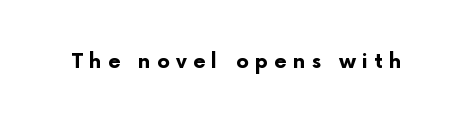
The image shows 20 px bold type, upright; set unusually wide letter spacing (+0.31 em), not underlined.
